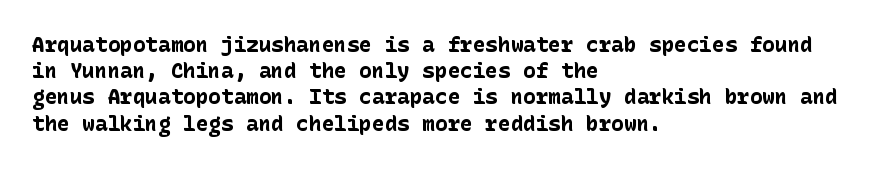
The image shows 21 px bold type, upright; set left-aligned, normal line spacing (1.25x), normal letter spacing, not underlined.
